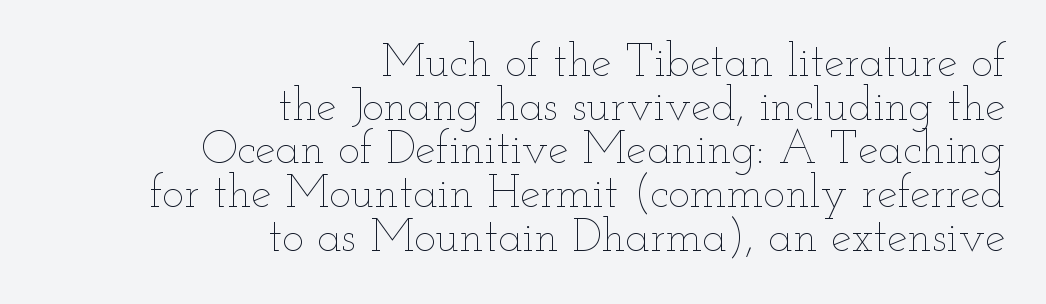
The image shows 46 px thin, wide type, upright; set right-aligned, tight line spacing (0.95x), normal letter spacing, not underlined; low stroke contrast and a small x-height.
